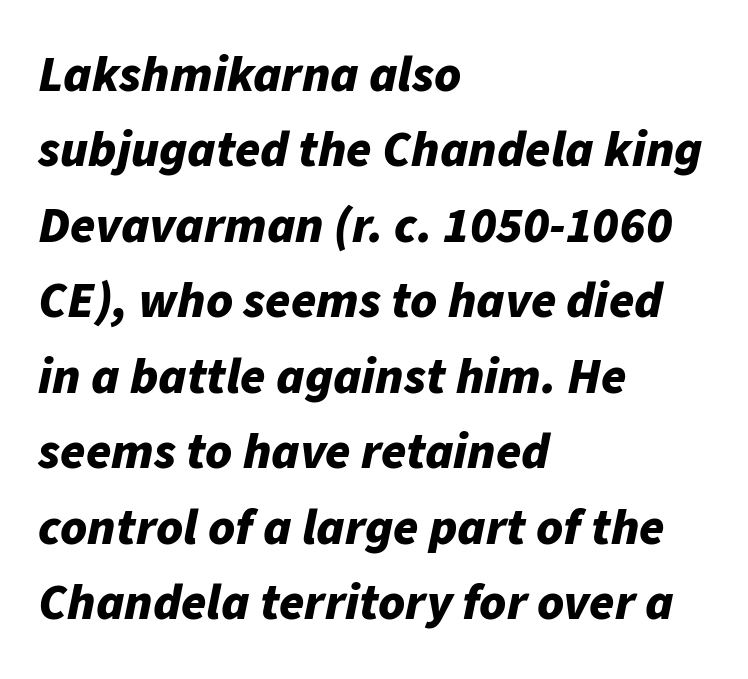
The image shows 51 px bold type, italic (leaning right); set left-aligned, normal line spacing (1.48x), normal letter spacing, not underlined; low stroke contrast and a medium x-height.
